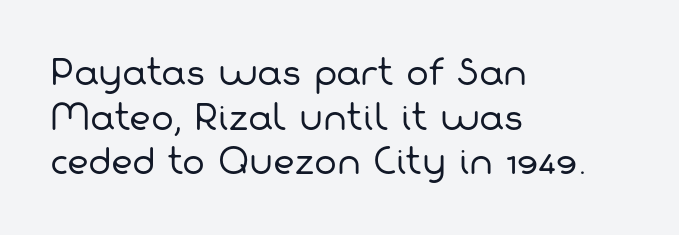
The image shows 34 px regular-weight sans-serif type; set left-aligned, normal line spacing (1.31x), normal letter spacing, not underlined; low stroke contrast and a medium x-height.
